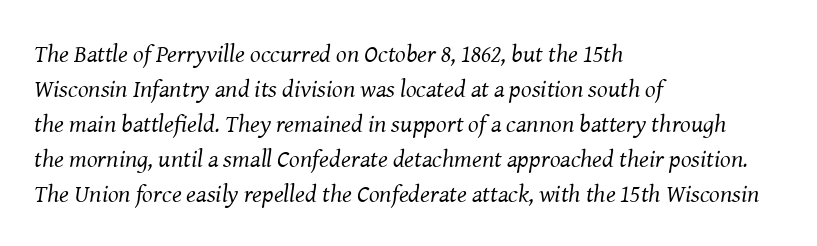
The image shows 25 px text type, italic (leaning right); set left-aligned, normal line spacing (1.4x), normal letter spacing, not underlined.
